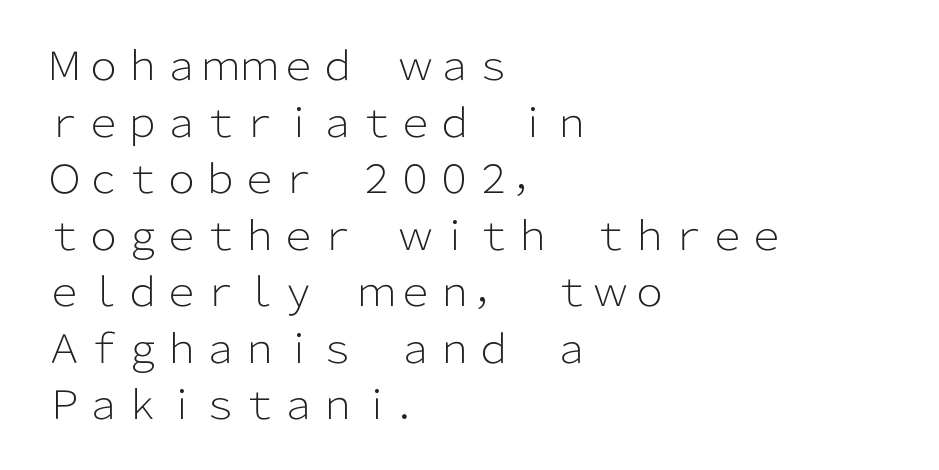
Each line starts at the same left margin while the right side varies. On a weight scale, this lands at 450 or below. A bare baseline throughout the passage. The space between consecutive lines is moderate. The line texture is even and compact thanks to regular tracking. Here the designer chose a conventional face with non-uniform glyph widths.
